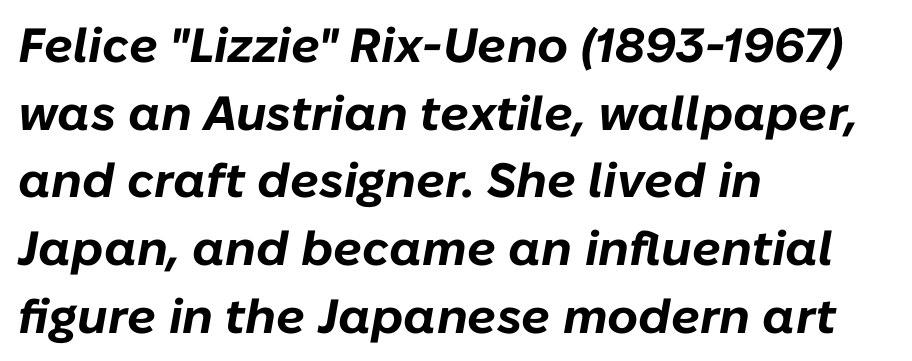
The image shows 48 px bold type, italic (leaning right); set left-aligned, normal line spacing (1.41x), normal letter spacing, not underlined; low stroke contrast and a medium x-height.
